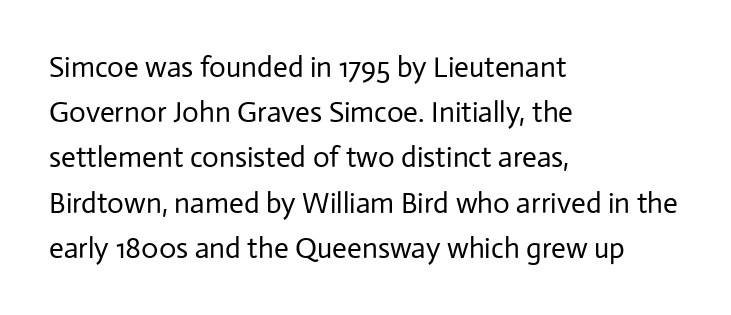
This is sans-serif lettering, the kind often seen on screens and signage. The lettering stays uniformly vertical, giving the passage a roman look. Beneath every word, the page is bare. The face used here is proportionally spaced, like ordinary book or web type. Summary of weight: not heavy and not bold.
